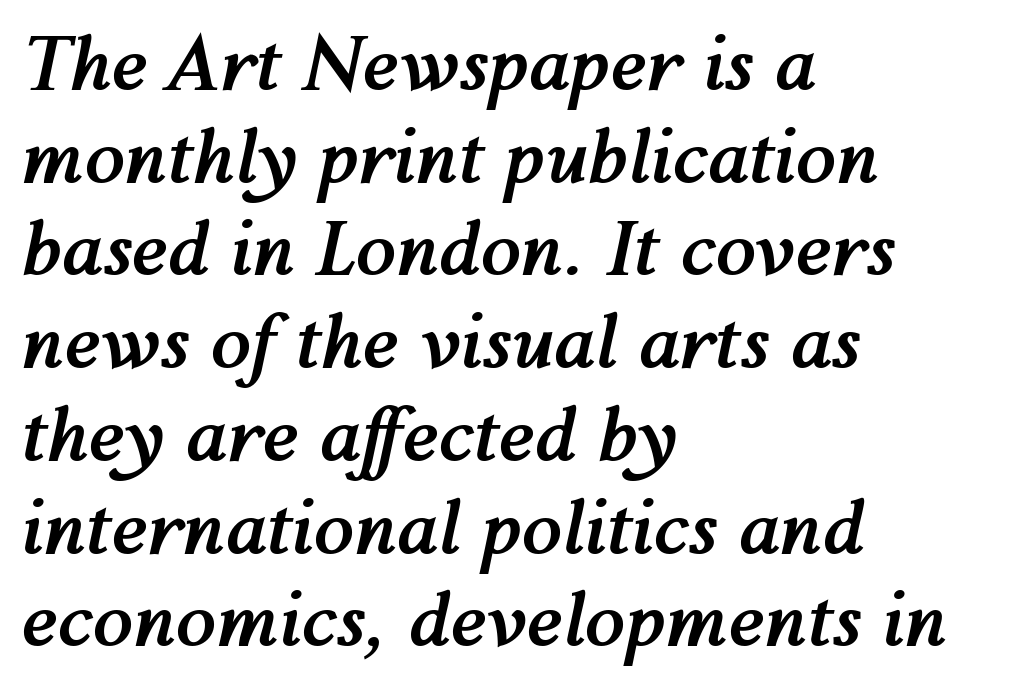
{"italic": "yes", "lean": "right", "slant_degrees": 12, "bold": "yes", "weight": "semibold", "width": "normal", "stroke_contrast": "medium", "x_height": "medium", "monospaced": "no", "underline": "no", "align": "left", "line_spacing": "normal", "line_spacing_ratio": 1.27, "letter_spacing": "normal", "letter_spacing_em": 0.0, "glyph_px": 73}
